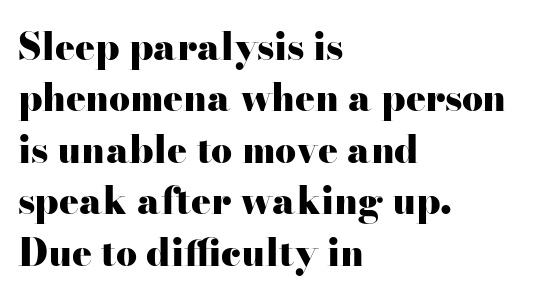
{"serif": "yes", "italic": "no", "bold": "yes", "weight": "heavy", "width": "wide", "stroke_contrast": "high", "x_height": "small", "monospaced": "no", "underline": "no", "align": "left", "line_spacing": "normal", "line_spacing_ratio": 1.39, "letter_spacing": "normal", "letter_spacing_em": 0.0, "glyph_px": 37}
